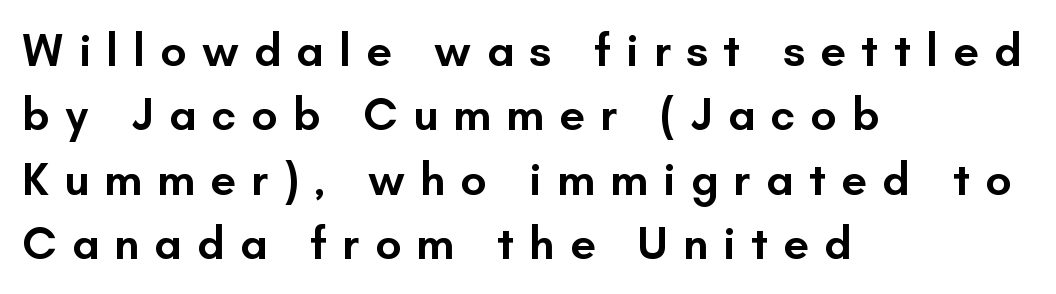
The image shows 46 px semibold sans-serif type, upright; set left-aligned, normal line spacing (1.4x), unusually wide letter spacing (+0.33 em), not underlined; low stroke contrast and a small x-height.
